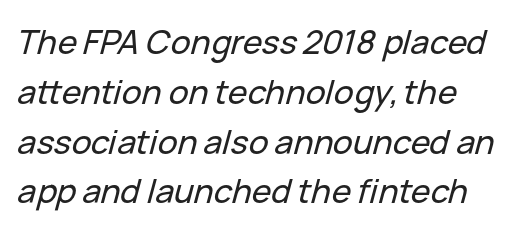
No extra tracking has been applied to these lines. The line-height multiplier appears to be the usual default. Plain, unruled lines of type. Emphasis-style slanted type is in use.
